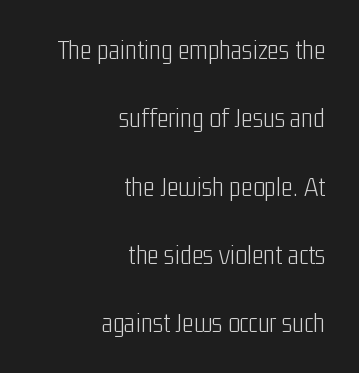
Q: Is the text bold? A: No.
Q: Is the text italic (slanted)? A: No, it is upright.
Q: Is the typeface a serif or a sans-serif typeface? A: Sans-serif.
Q: Is the text underlined? A: No.
Q: How is the paragraph aligned? A: Right-aligned.
Q: Is the spacing between letters normal or unusually wide? A: Normal.
Q: Is the spacing between lines tight, normal or loose? A: Loose.
Q: Width (condensed, normal, or wide)? A: Condensed.
Q: Stroke contrast? A: Low.
Q: x-height? A: Medium.
Q: Monospaced? A: No.
